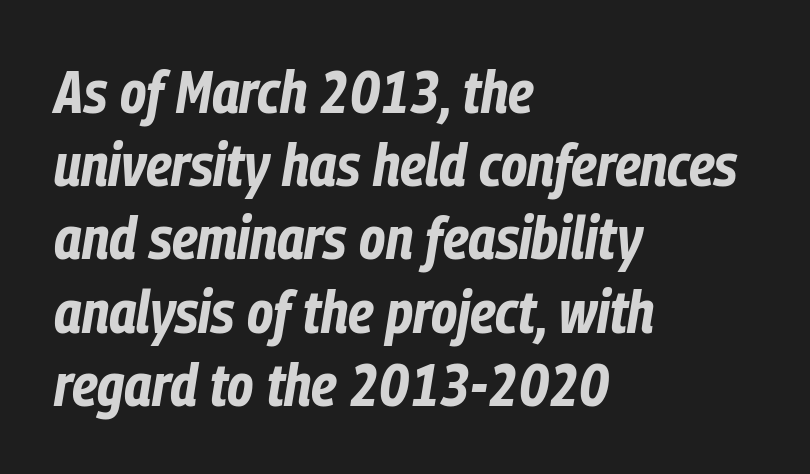
{"italic": "yes", "lean": "right", "slant_degrees": 9, "bold": "yes", "weight": "bold", "width": "condensed", "stroke_contrast": "low", "x_height": "medium", "monospaced": "no", "underline": "no", "align": "left", "line_spacing_ratio": 1.22, "letter_spacing": "normal", "letter_spacing_em": 0.0, "glyph_px": 60}
